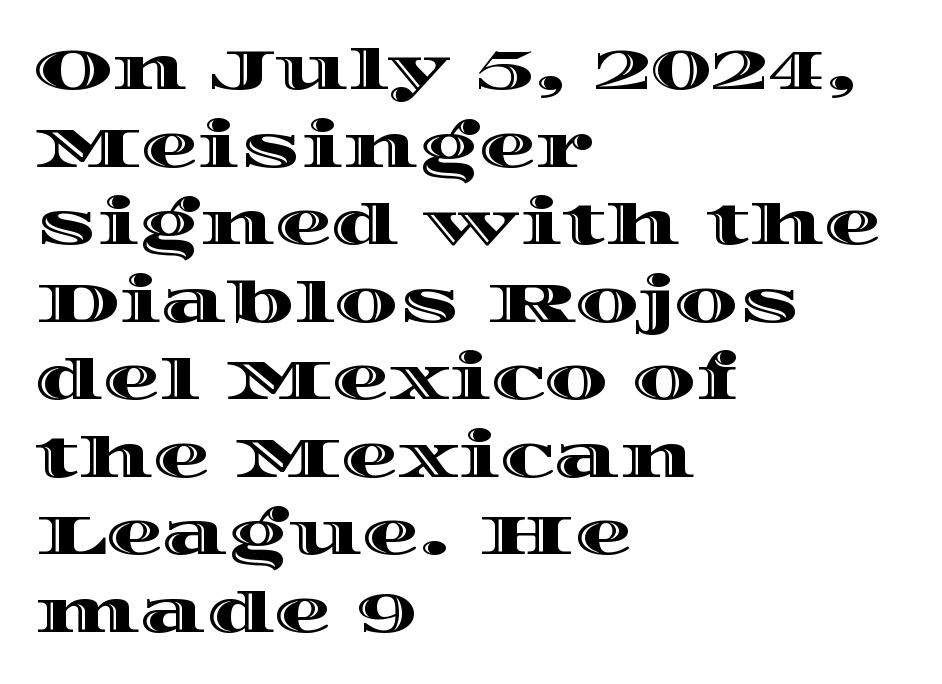
Q: Is the text italic (slanted)? A: No, it is upright.
Q: Is the text underlined? A: No.
Q: How is the paragraph aligned? A: Left-aligned.
Q: Is the spacing between letters normal or unusually wide? A: Normal.
Q: Is the spacing between lines tight, normal or loose? A: Normal.
Q: Width (condensed, normal, or wide)? A: Wide.
Q: x-height? A: Large.
Q: Monospaced? A: No.
